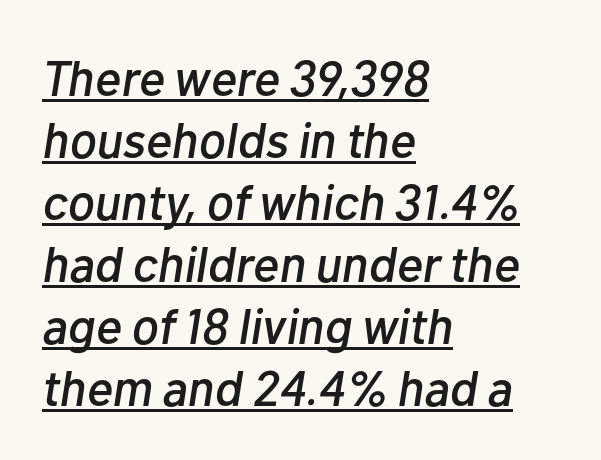
{"italic": "yes", "lean": "right", "slant_degrees": 10, "width": "normal", "stroke_contrast": "low", "x_height": "medium", "monospaced": "no", "underline": "yes", "align": "left", "line_spacing_ratio": 1.24, "letter_spacing": "normal", "letter_spacing_em": 0.0, "glyph_px": 50}
